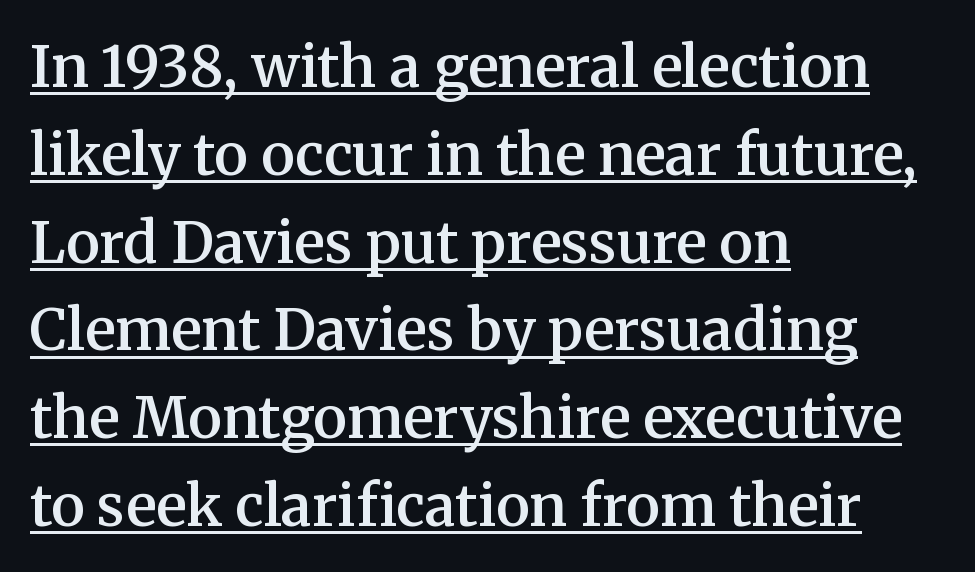
Emphasis by weight is partial: semibold. These lines keep a tight, regular rhythm from letter to letter. Ascenders rise straight up at ninety degrees. Summary of vertical rhythm: regular, with standard interline spacing.
